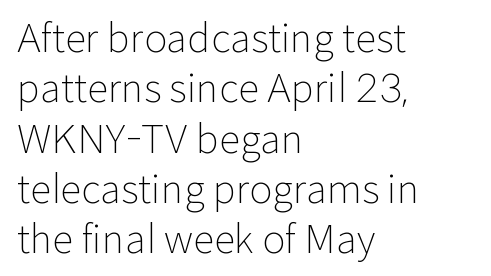
{"serif": "no", "italic": "no", "bold": "no", "weight": "light", "width": "normal", "stroke_contrast": "low", "x_height": "medium", "monospaced": "no", "underline": "no", "align": "left", "line_spacing": "normal", "line_spacing_ratio": 1.29, "letter_spacing": "normal", "letter_spacing_em": 0.0, "glyph_px": 39}
